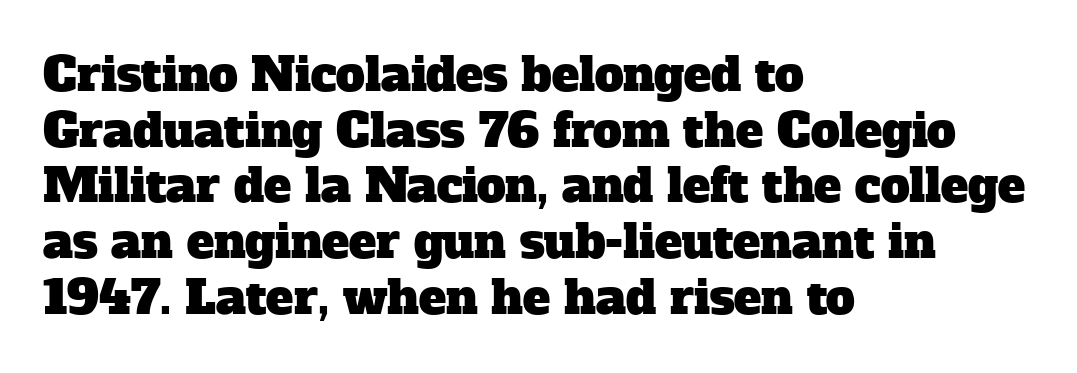
The image shows 46 px serif type; set left-aligned, line spacing 1.21x, normal letter spacing, not underlined; low stroke contrast and a medium x-height.
